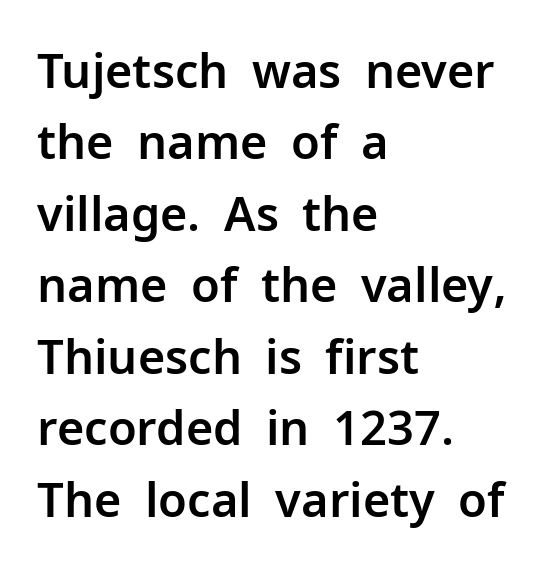
{"serif": "no", "italic": "no", "width": "normal", "stroke_contrast": "low", "x_height": "medium", "monospaced": "no", "underline": "no", "align": "left", "line_spacing": "normal", "line_spacing_ratio": 1.52, "letter_spacing": "normal", "letter_spacing_em": 0.0, "glyph_px": 47}
